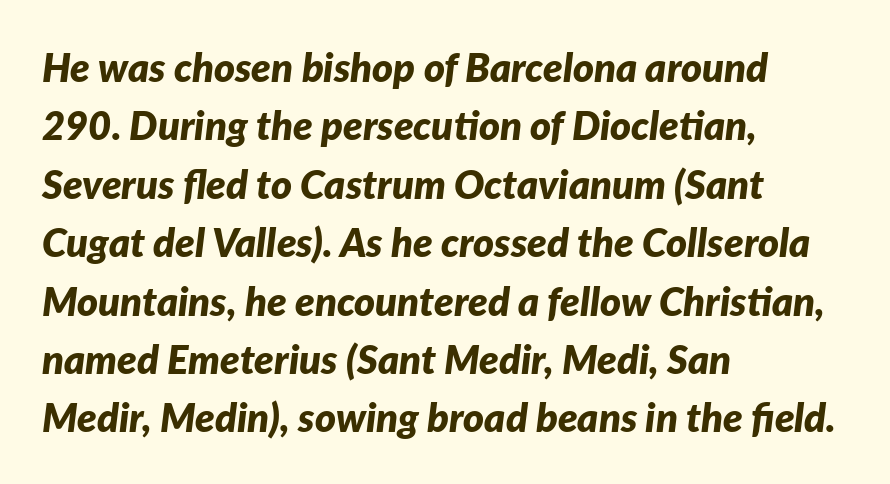
Clear beneath every line of the passage. Think of a printed novel: that variable character pitch is what you see here. Every letter is thick-stroked: bold, no question. Students, observe: this is what conventionally led text looks like.
